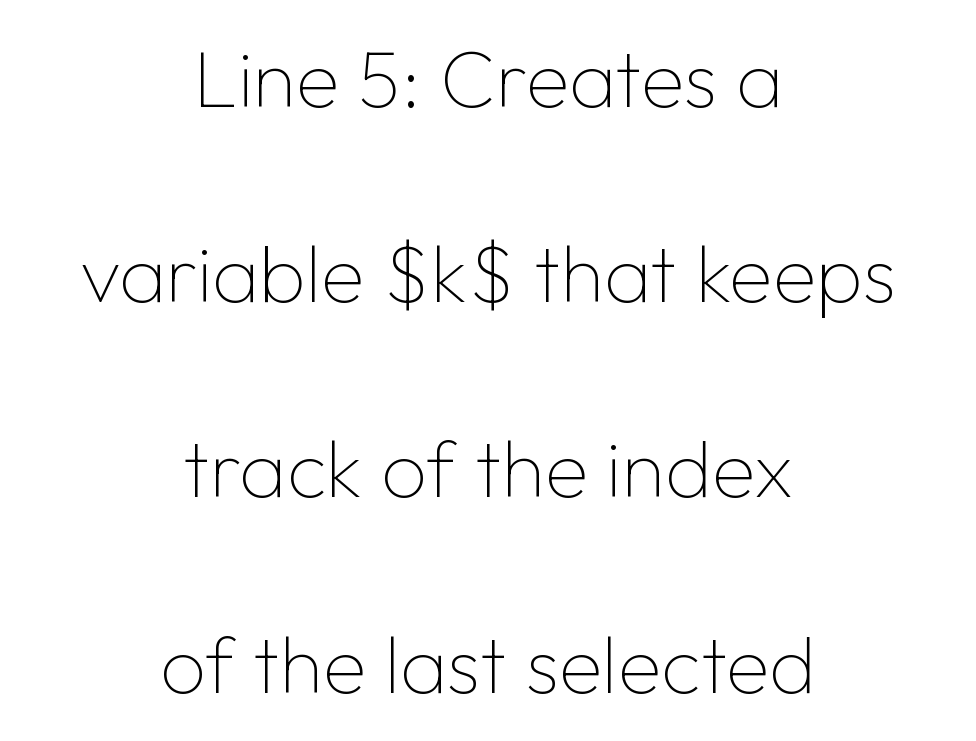
{"serif": "no", "italic": "no", "bold": "no", "weight": "thin", "width": "normal", "stroke_contrast": "low", "x_height": "medium", "monospaced": "no", "underline": "no", "align": "center", "line_spacing": "loose", "line_spacing_ratio": 2.44, "letter_spacing": "normal", "letter_spacing_em": 0.0, "glyph_px": 80}
